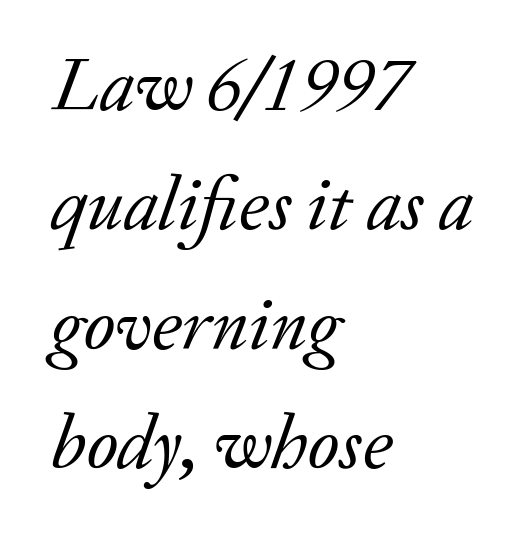
The image shows 77 px regular-weight serif type, italic (leaning right); set left-aligned, normal line spacing (1.55x), normal letter spacing, not underlined; low stroke contrast and a small x-height.
